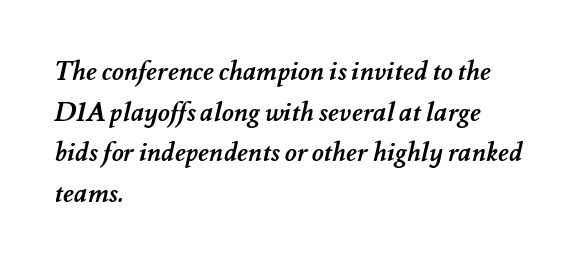
Check under the words: just untouched page. Visually the block forms a straight wall on the left and a jagged coastline on the right. The typesetting leans heavy: a genuine bold. The tracking reads as untouched default to a designer's eye. The lines sit at an ordinary, default distance from one another.
